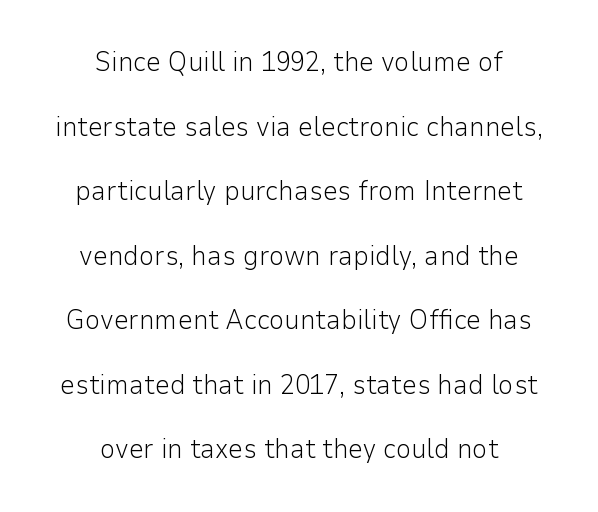
The image shows 27 px text type, upright; set centered, loose line spacing (2.39x), normal letter spacing, not underlined.
